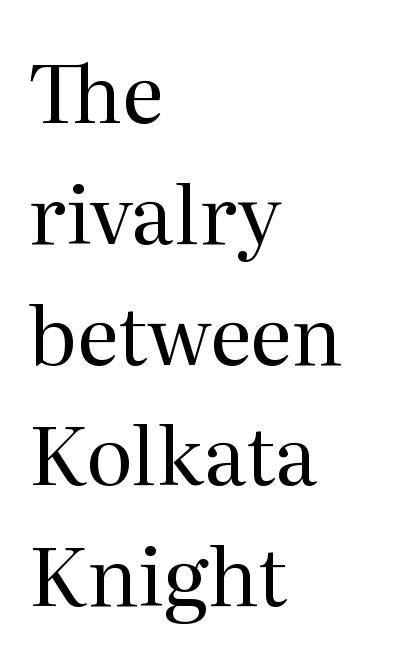
{"serif": "yes", "italic": "no", "bold": "no", "weight": "regular", "width": "normal", "stroke_contrast": "medium", "x_height": "medium", "monospaced": "no", "underline": "no", "align": "left", "line_spacing": "normal", "line_spacing_ratio": 1.51, "letter_spacing": "normal", "letter_spacing_em": 0.0, "glyph_px": 80}
